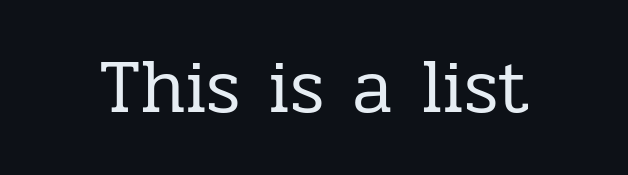
Q: Is the text bold? A: No.
Q: Is the text italic (slanted)? A: No, it is upright.
Q: Is the typeface a serif or a sans-serif typeface? A: Serif.
Q: Is the text underlined? A: No.
Q: Is the spacing between letters normal or unusually wide? A: Normal.
Q: Width (condensed, normal, or wide)? A: Normal.
Q: Stroke contrast? A: Low.
Q: x-height? A: Medium.
Q: Monospaced? A: No.
